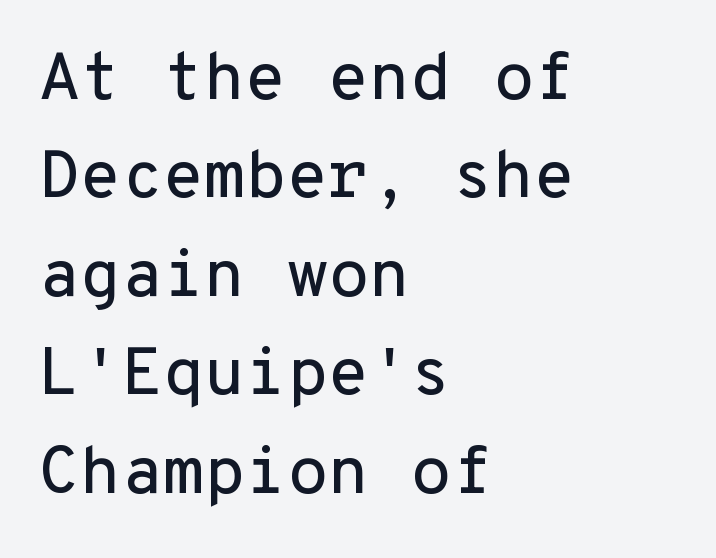
The image shows 67 px sans-serif type, upright, monospaced; set left-aligned, normal line spacing (1.47x), normal letter spacing, not underlined; low stroke contrast and a medium x-height.
